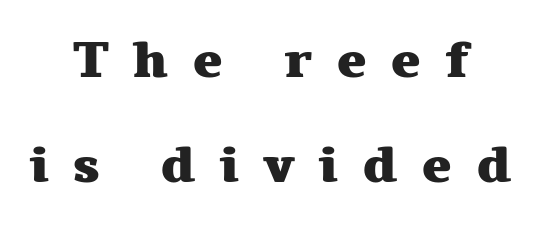
{"serif": "yes", "italic": "no", "bold": "yes", "weight": "heavy", "width": "wide", "stroke_contrast": "medium", "x_height": "medium", "monospaced": "no", "underline": "no", "align": "center", "line_spacing": "loose", "line_spacing_ratio": 2.06, "letter_spacing": "wide", "letter_spacing_em": 0.46, "glyph_px": 51}
